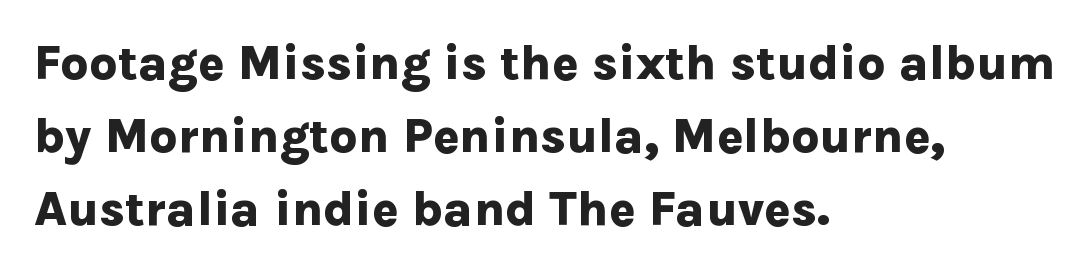
{"serif": "no", "italic": "no", "bold": "yes", "weight": "bold", "width": "normal", "stroke_contrast": "low", "x_height": "medium", "monospaced": "no", "underline": "no", "align": "left", "line_spacing": "normal", "line_spacing_ratio": 1.49, "letter_spacing": "normal", "letter_spacing_em": 0.0, "glyph_px": 49}
